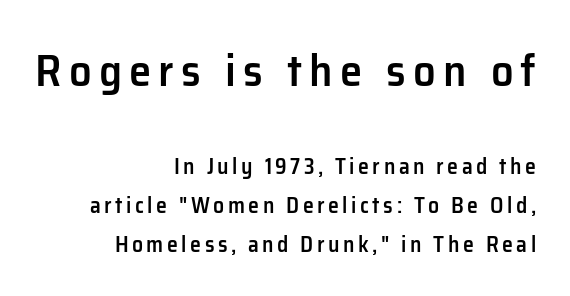
{"serif": "no", "italic": "no", "bold": "semi", "weight": "semibold", "width": "normal", "stroke_contrast": "low", "x_height": "medium", "monospaced": "no", "underline": "no", "align": "right", "line_spacing_ratio": 1.76, "larger_block": "first", "size_ratio": 2.05, "glyph_px": 45}
